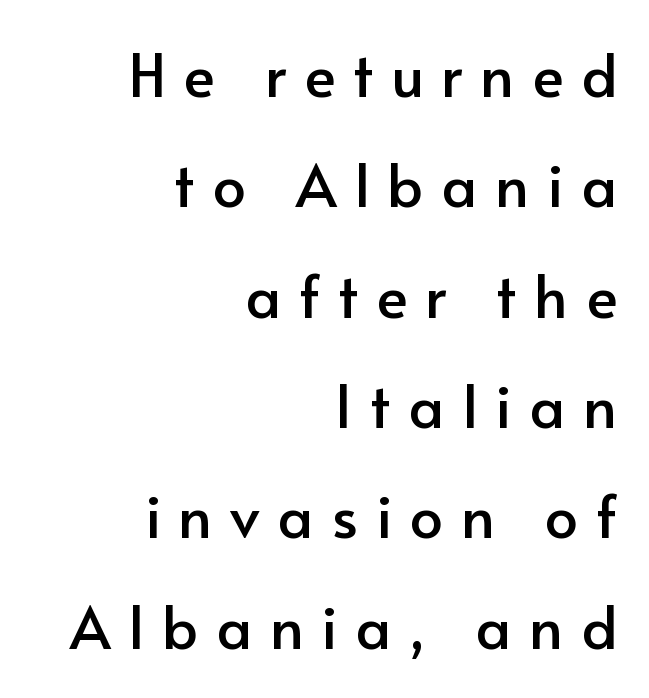
The rendering uses natural spacing where letterforms have individual widths. Unlike a traditional serif, this face leaves its strokes unadorned. Typeset ragged left — the right edge is the straight one. Words float on clear page, feet unadorned.
